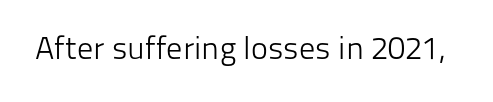
The face used here is a sans, in the tradition of grotesques and geometrics. These lines are rendered in a variable-pitch font. This rendering features lettering with no underline. Standard letterfit; no display-style spreading of the glyphs. The passage shown is not bold in any degree.
